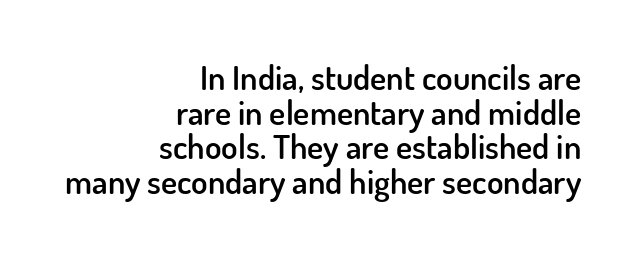
The image shows 34 px semibold sans-serif type, upright; set right-aligned, tight line spacing (1.02x), normal letter spacing, not underlined; low stroke contrast and a small x-height.
